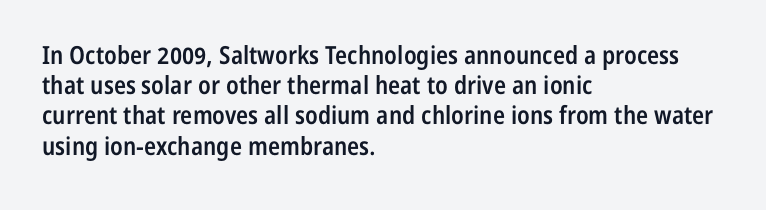
The image shows 25 px text type, upright; set left-aligned, line spacing 1.21x, normal letter spacing, not underlined.
